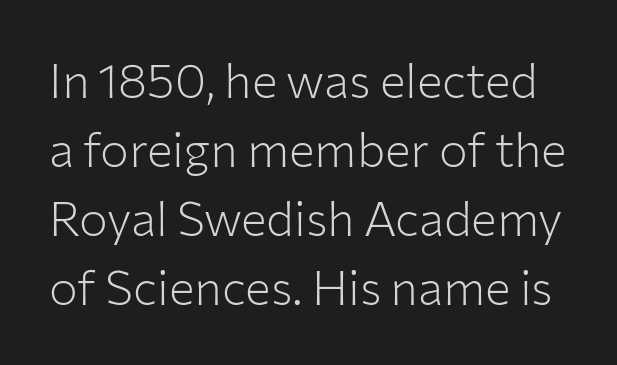
{"serif": "no", "italic": "no", "bold": "no", "weight": "light", "width": "normal", "stroke_contrast": "low", "x_height": "medium", "monospaced": "no", "underline": "no", "line_spacing": "normal", "line_spacing_ratio": 1.44, "letter_spacing": "normal", "letter_spacing_em": 0.0, "glyph_px": 48}
